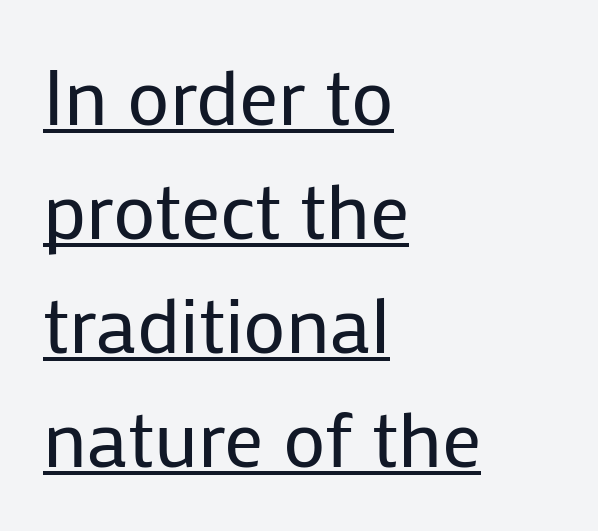
The image shows 78 px regular-weight sans-serif type, upright; set left-aligned, normal line spacing (1.46x), normal letter spacing, underlined; low stroke contrast and a medium x-height.
